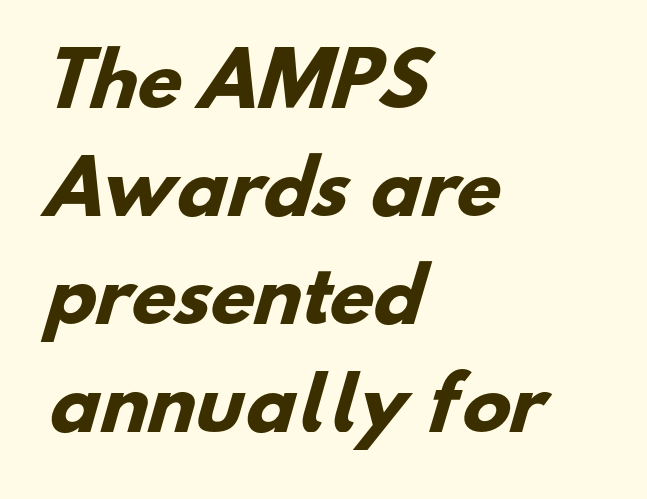
{"serif": "no", "bold": "yes", "weight": "heavy", "width": "normal", "stroke_contrast": "low", "x_height": "small", "monospaced": "no", "underline": "no", "align": "left", "line_spacing": "normal", "line_spacing_ratio": 1.5, "letter_spacing": "normal", "letter_spacing_em": 0.0, "glyph_px": 72}
